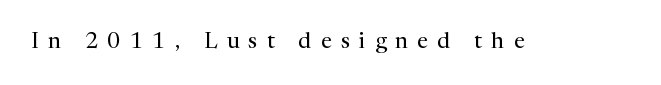
{"italic": "no", "bold": "no", "underline": "no", "letter_spacing": "wide", "letter_spacing_em": 0.43, "glyph_px": 22}
